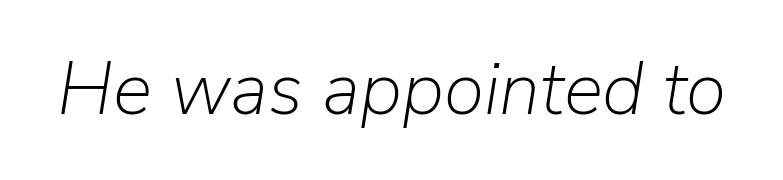
{"italic": "yes", "lean": "right", "slant_degrees": 9, "bold": "no", "weight": "light", "width": "normal", "stroke_contrast": "low", "x_height": "medium", "monospaced": "no", "underline": "no", "letter_spacing": "normal", "letter_spacing_em": 0.0, "glyph_px": 74}
